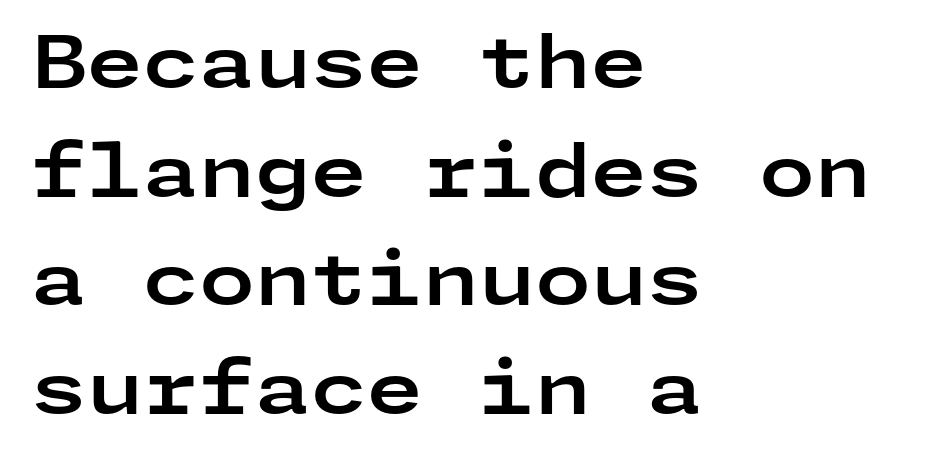
Q: Is the text bold? A: Yes.
Q: Is the text italic (slanted)? A: No, it is upright.
Q: Is the typeface a serif or a sans-serif typeface? A: Sans-serif.
Q: Is the text underlined? A: No.
Q: How is the paragraph aligned? A: Left-aligned.
Q: Is the spacing between letters normal or unusually wide? A: Normal.
Q: Is the spacing between lines tight, normal or loose? A: Normal.
Q: Width (condensed, normal, or wide)? A: Wide.
Q: Stroke contrast? A: Low.
Q: x-height? A: Medium.
